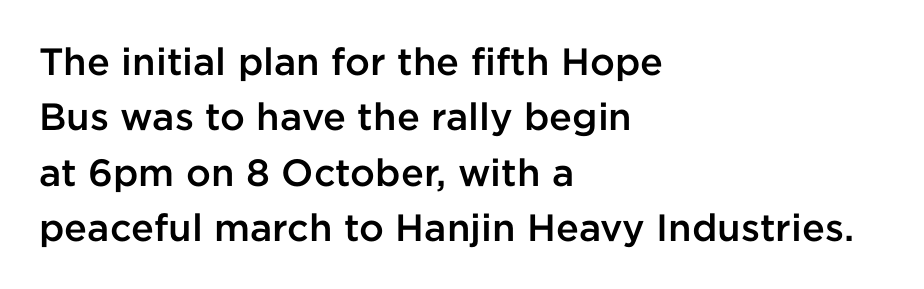
Proportional: the letters do not fall into vertical columns. Moderately thickened strokes mark this as semibold type. Is the block centered? No — it sits flush against the left margin. Vertical strokes here are truly vertical. Check the space under the baseline: it is left empty. Does extra space separate the letters? No, they use regular spacing.
